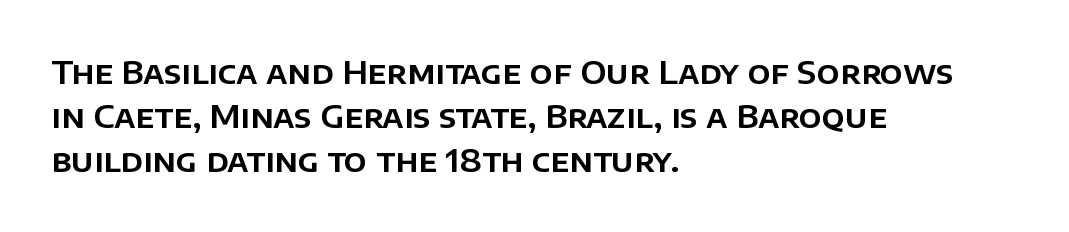
Q: Is the text italic (slanted)? A: No, it is upright.
Q: Is the typeface a serif or a sans-serif typeface? A: Sans-serif.
Q: Is the text underlined? A: No.
Q: How is the paragraph aligned? A: Left-aligned.
Q: Is the spacing between letters normal or unusually wide? A: Normal.
Q: Is the spacing between lines tight, normal or loose? A: Normal.
Q: Width (condensed, normal, or wide)? A: Normal.
Q: Stroke contrast? A: Low.
Q: x-height? A: Large.
Q: Monospaced? A: No.
